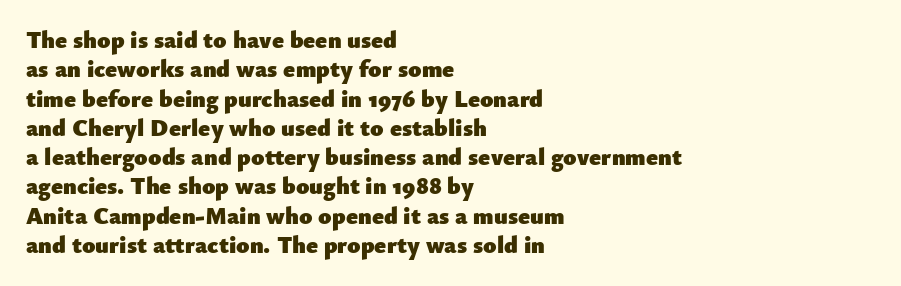
Check the space under the baseline: it is left empty. Words appear dense and cohesive because spacing is normal. Summary of weight: heavy, a full bold. Caption: multi-line text, flush left, ragged right.
